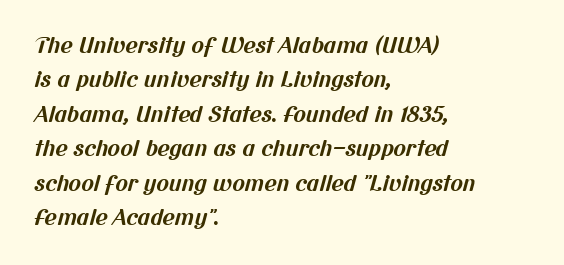
{"bold": "yes", "underline": "no", "align": "left", "line_spacing": "normal", "line_spacing_ratio": 1.64, "letter_spacing": "normal", "letter_spacing_em": 0.0, "glyph_px": 21}
